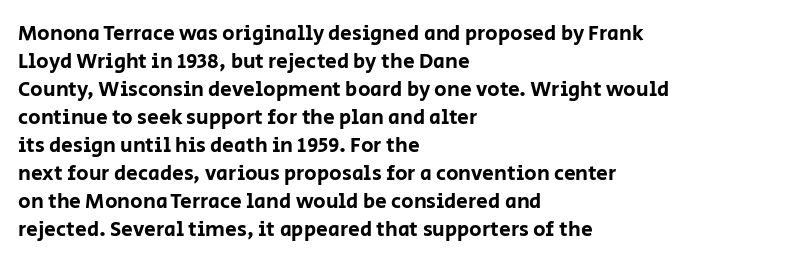
If you measured baseline to baseline, you'd find a middling distance. Descenders are the only things crossing below the line. The lines in this sample share a left origin and differ only in where they stop. Letter spacing: default. Quick note: not italic, upright.
